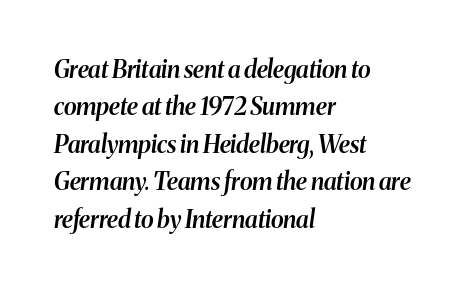
Q: Is the text bold? A: Semi-bold.
Q: Is the text italic (slanted)? A: Yes, it leans right by about 8 degrees.
Q: Is the text underlined? A: No.
Q: How is the paragraph aligned? A: Left-aligned.
Q: Is the spacing between letters normal or unusually wide? A: Normal.
Q: Is the spacing between lines tight, normal or loose? A: Normal.
